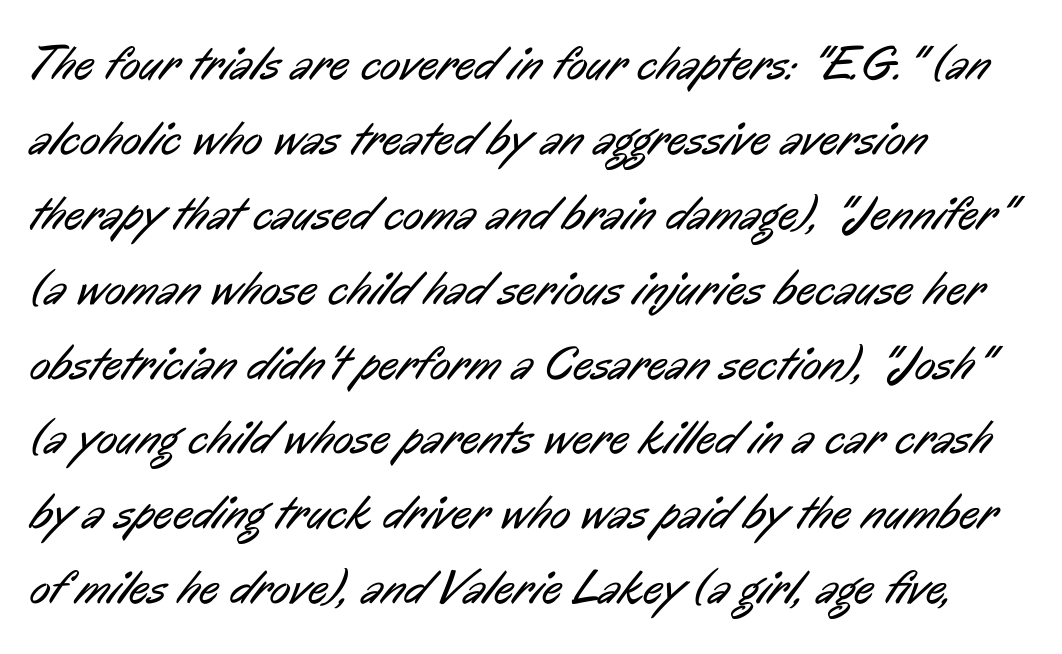
Q: Is the text bold? A: No.
Q: Is the typeface a serif or a sans-serif typeface? A: Sans-serif.
Q: Is the text underlined? A: No.
Q: How is the paragraph aligned? A: Left-aligned.
Q: Is the spacing between letters normal or unusually wide? A: Normal.
Q: Is the spacing between lines tight, normal or loose? A: Normal.
Q: Width (condensed, normal, or wide)? A: Condensed.
Q: Stroke contrast? A: Low.
Q: x-height? A: Medium.
Q: Monospaced? A: No.
